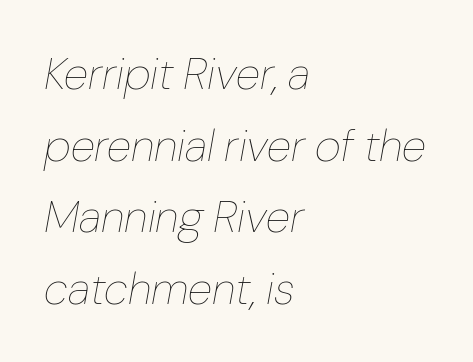
Any mark beneath the type? The region is blank. Words appear dense and cohesive because spacing is normal. These glyphs show unthickened strokes, regular width or finer. Do the characters align in a grid? No, the font is proportional.
